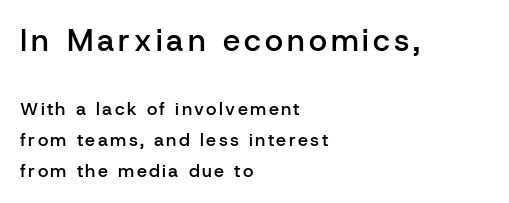
{"serif": "no", "italic": "no", "bold": "semi", "weight": "semibold", "width": "normal", "stroke_contrast": "low", "x_height": "medium", "monospaced": "no", "underline": "no", "align": "left", "line_spacing": "normal", "line_spacing_ratio": 1.7, "larger_block": "first", "size_ratio": 1.72, "glyph_px": 31}
